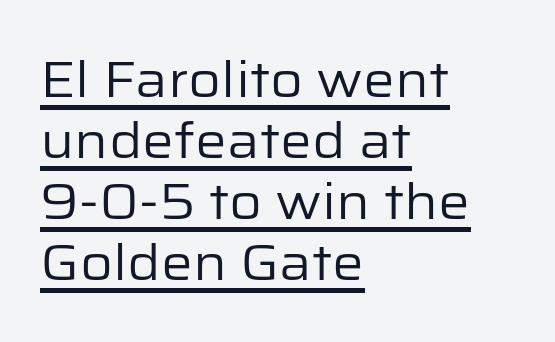
Q: Is the text bold? A: No.
Q: Is the text italic (slanted)? A: No, it is upright.
Q: Is the typeface a serif or a sans-serif typeface? A: Sans-serif.
Q: Is the text underlined? A: Yes.
Q: How is the paragraph aligned? A: Left-aligned.
Q: Is the spacing between letters normal or unusually wide? A: Normal.
Q: Width (condensed, normal, or wide)? A: Normal.
Q: Stroke contrast? A: Low.
Q: x-height? A: Medium.
Q: Monospaced? A: No.
